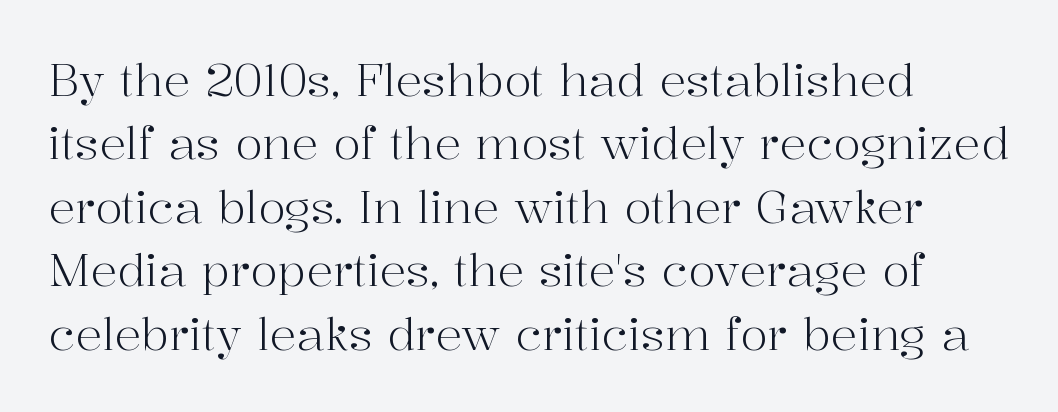
The image shows 45 px light serif type, upright; set normal line spacing (1.41x), normal letter spacing, not underlined; high stroke contrast and a medium x-height.
